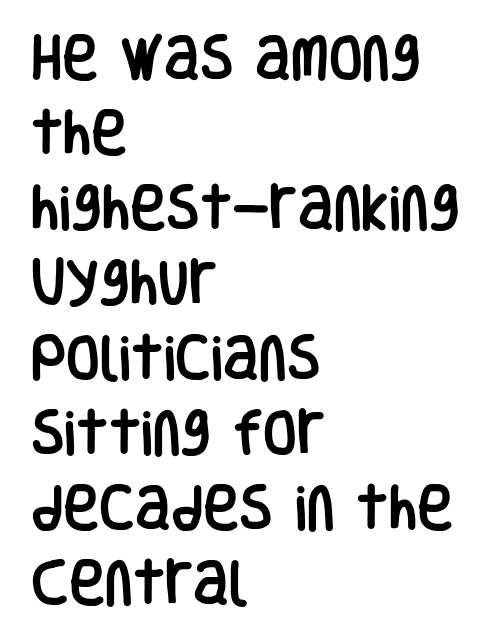
Q: Is the text italic (slanted)? A: No, it is upright.
Q: Is the typeface a serif or a sans-serif typeface? A: Sans-serif.
Q: Is the text underlined? A: No.
Q: How is the paragraph aligned? A: Left-aligned.
Q: Is the spacing between letters normal or unusually wide? A: Normal.
Q: Is the spacing between lines tight, normal or loose? A: Normal.
Q: Width (condensed, normal, or wide)? A: Condensed.
Q: Stroke contrast? A: Low.
Q: x-height? A: Large.
Q: Monospaced? A: No.
